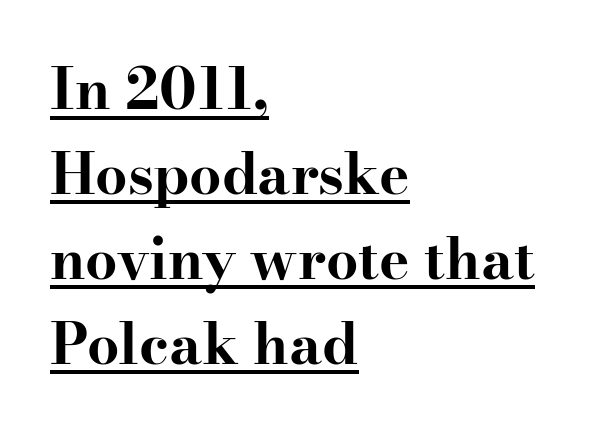
The space between consecutive lines is moderate. Strong, thick strokes mark this as bold type. Glyph-to-glyph distance matches everyday printed text. Horizontally, the lines are justified to the leading edge only.
